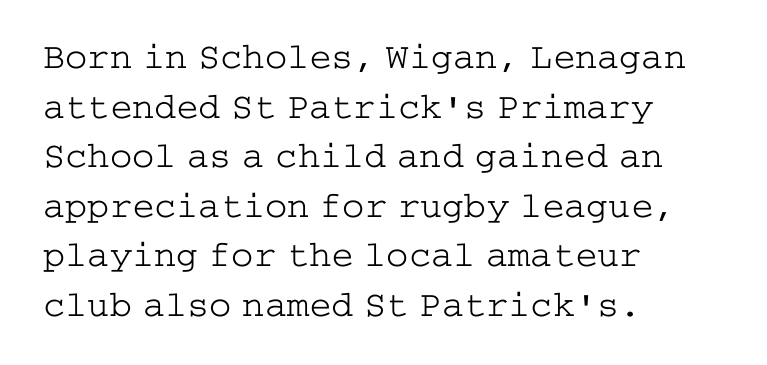
The typesetter chose a ragged-right arrangement here. Stem width sits at or under what a default text font uses. Caption: standard tracking, unaltered. Summary of vertical rhythm: regular, with standard interline spacing. The letters stand straight up with perfectly vertical stems. The space directly below the letters is spotless.
